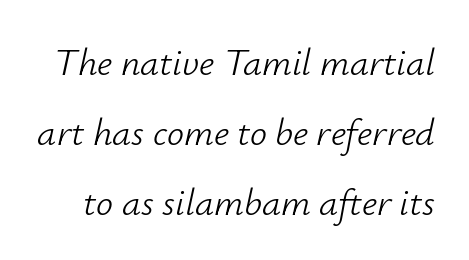
The image shows 38 px light type, italic (leaning right); set line spacing 1.84x, normal letter spacing, not underlined; low stroke contrast and a small x-height.
